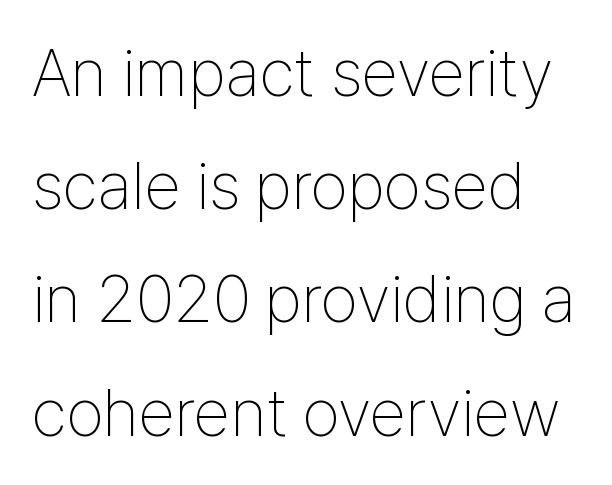
{"serif": "no", "italic": "no", "bold": "no", "weight": "thin", "width": "condensed", "stroke_contrast": "low", "x_height": "medium", "monospaced": "no", "underline": "no", "line_spacing": "normal", "line_spacing_ratio": 1.69, "letter_spacing": "normal", "letter_spacing_em": 0.0, "glyph_px": 67}
